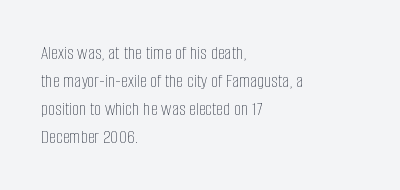
Q: Is the text bold? A: No.
Q: Is the text italic (slanted)? A: No, it is upright.
Q: Is the text underlined? A: No.
Q: How is the paragraph aligned? A: Left-aligned.
Q: Is the spacing between letters normal or unusually wide? A: Normal.
Q: Is the spacing between lines tight, normal or loose? A: Normal.
